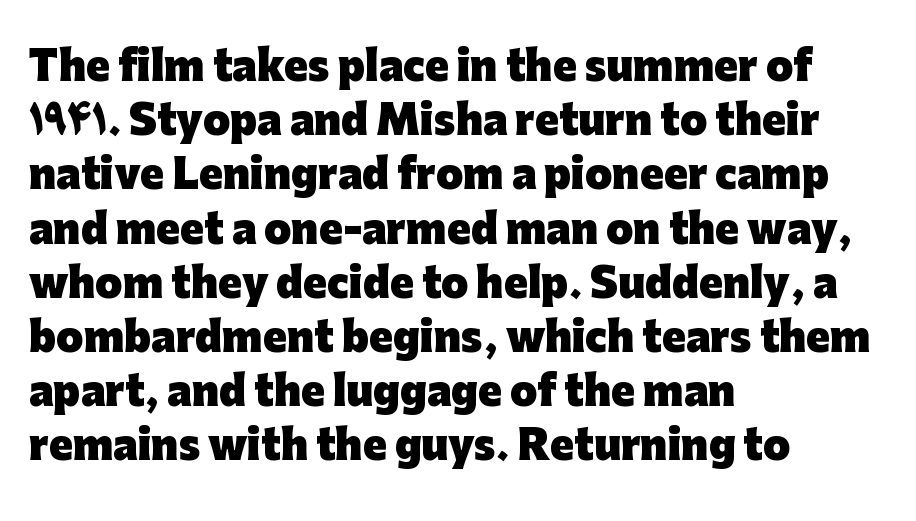
Observe the absence of serifs on each vertical stroke in this sample. A student would call this left alignment; a typographer would say flush left, rag right. Note the varied advance widths — an 'i' is clearly narrower than an 'm'. Rendered with straight, roman letterforms. Characters follow at the spacing the type designer built in. Heft: maximum for text — a bold.
